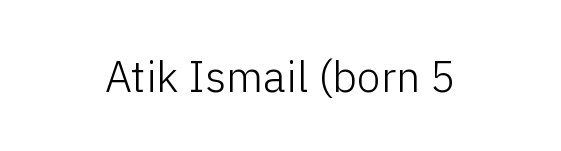
{"serif": "no", "italic": "no", "bold": "no", "weight": "light", "width": "normal", "stroke_contrast": "low", "x_height": "medium", "monospaced": "no", "underline": "no", "letter_spacing": "normal", "letter_spacing_em": 0.0, "glyph_px": 43}
